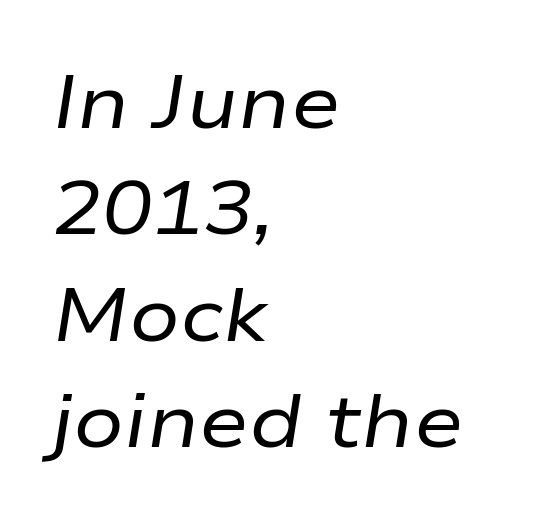
The image shows 75 px regular-weight, wide type, italic (leaning right); set left-aligned, normal line spacing (1.42x), normal letter spacing, not underlined; low stroke contrast and a medium x-height.
